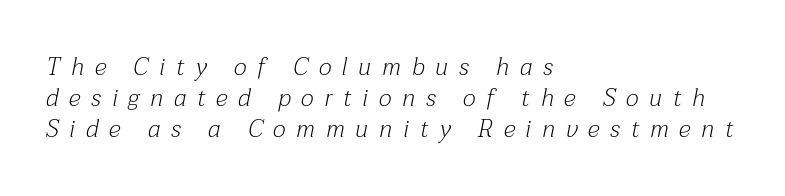
Q: Is the text bold? A: No.
Q: Is the text italic (slanted)? A: Yes, it leans right by about 12 degrees.
Q: Is the text underlined? A: No.
Q: How is the paragraph aligned? A: Left-aligned.
Q: Is the spacing between letters normal or unusually wide? A: Unusually wide.
Q: Is the spacing between lines tight, normal or loose? A: Normal.
